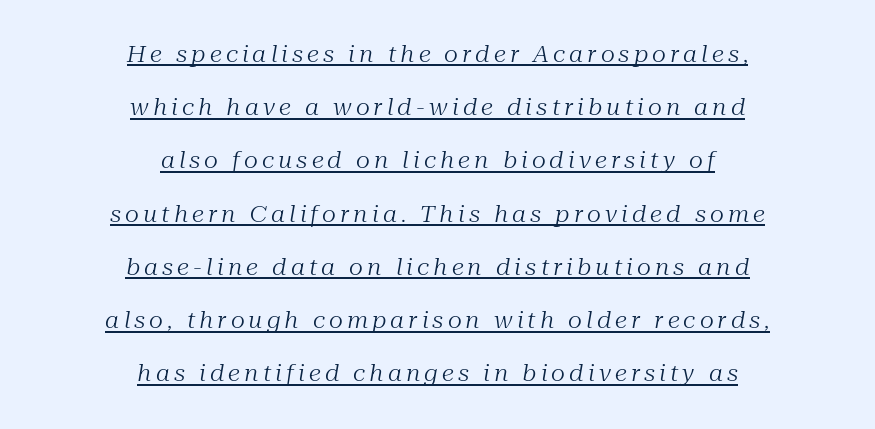
The image shows 22 px text type, italic (leaning right); set centered, loose line spacing (2.42x), underlined.
